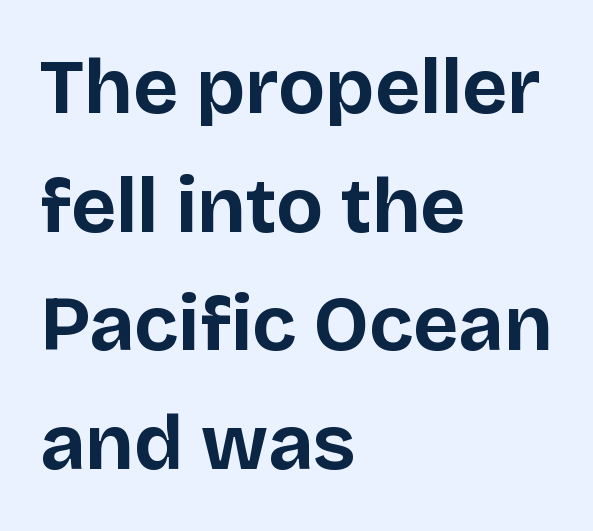
The letters stand upright; this is a roman face. Look at the tracking — it's just the regular setting, nothing added. Quick note: underline off. Letterform terminals end flat and unadorned throughout the passage. This sample has the flowing, uneven cadence of proportional lettering. Caption: bold face, heavy strokes.
